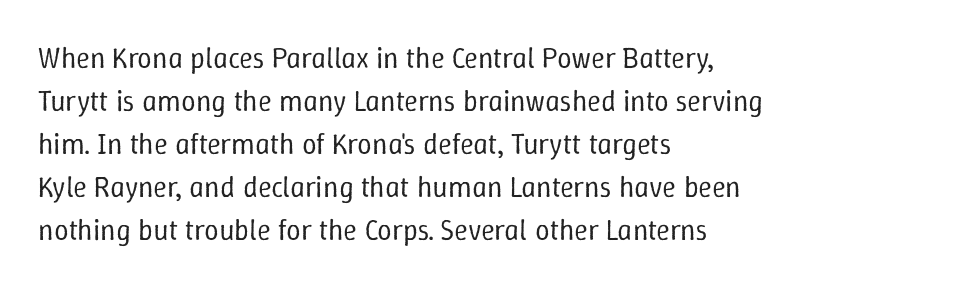
Q: Is the text bold? A: No.
Q: Is the text italic (slanted)? A: No, it is upright.
Q: Is the text underlined? A: No.
Q: How is the paragraph aligned? A: Left-aligned.
Q: Is the spacing between letters normal or unusually wide? A: Normal.
Q: Is the spacing between lines tight, normal or loose? A: Normal.
Q: Width (condensed, normal, or wide)? A: Normal.
Q: Stroke contrast? A: Low.
Q: x-height? A: Medium.
Q: Monospaced? A: No.
